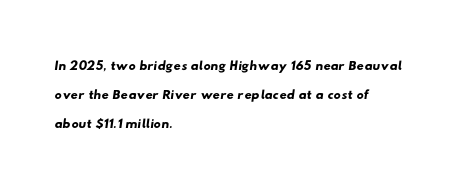
If you measured baseline to baseline, you'd find a middling distance. One-word summary of the alignment: left. Look at the tracking — it's just the regular setting, nothing added. The zone under the glyphs is completely vacant.
